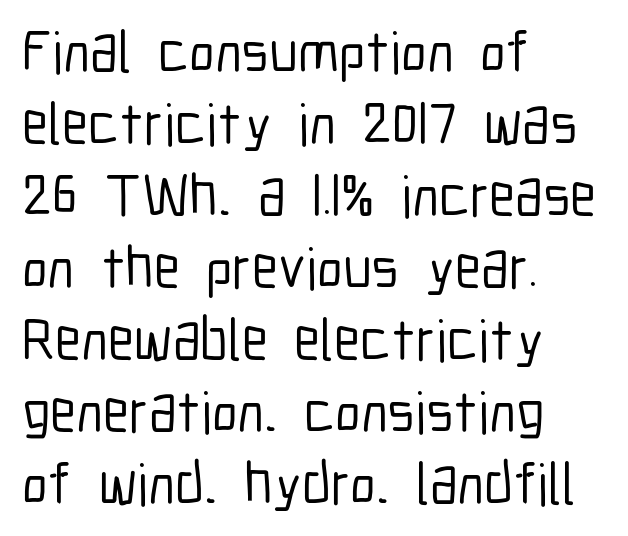
{"serif": "no", "italic": "no", "width": "condensed", "stroke_contrast": "low", "x_height": "medium", "monospaced": "no", "underline": "no", "align": "left", "line_spacing_ratio": 1.22, "letter_spacing": "normal", "letter_spacing_em": 0.0, "glyph_px": 59}
